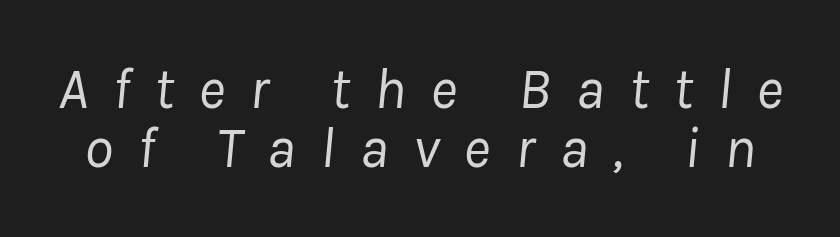
This block would grow much taller if given ordinary leading; it's compressed now. The face used here is proportionally spaced, like ordinary book or web type. Stroke mass is kept to a normal reading level or below. The horizontal fit of the characters is loose and conspicuously gappy. The passage shown leans; its letterforms are oblique.
